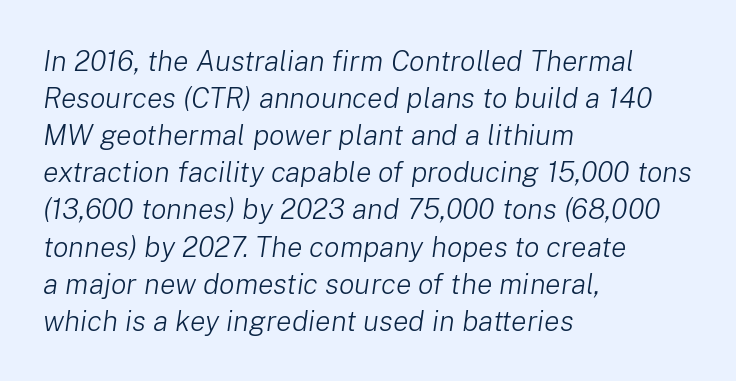
Posture: slanted. What stands out about the letter spacing? Nothing — it is the standard amount. You could not count columns in this text — the font is proportionally spaced. A clean baseline with only descenders dipping below it. Students, observe: this is what conventionally led text looks like. Visually the block forms a straight wall on the left and a jagged coastline on the right.
